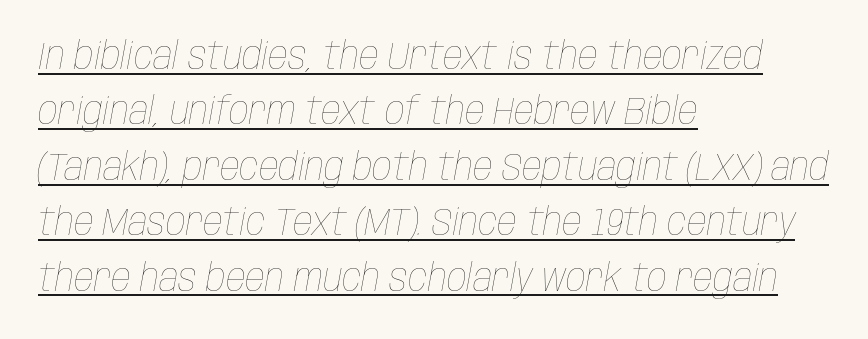
The image shows 39 px thin, condensed type, italic (leaning right); set left-aligned, normal line spacing (1.42x), normal letter spacing, underlined; low stroke contrast and a large x-height.
